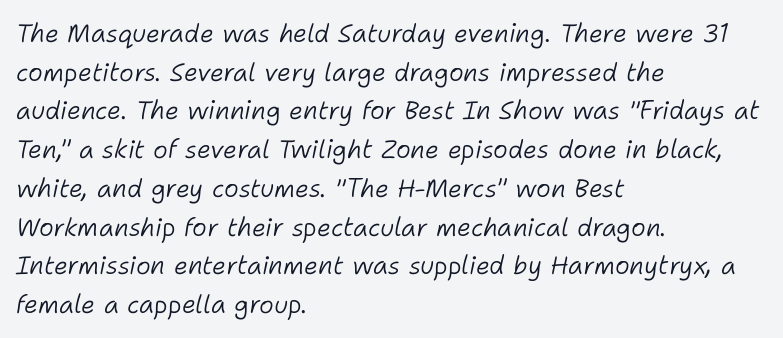
Tracking here is standard; glyphs follow each other at the usual distance. What's the leading like? Ordinary, nothing unusual. Stroke mass is kept to a normal reading level or below. There's an unmistakable incline to the writing here. Honestly, there is no underline to notice here at all. The typesetter chose a ragged-right arrangement here.
